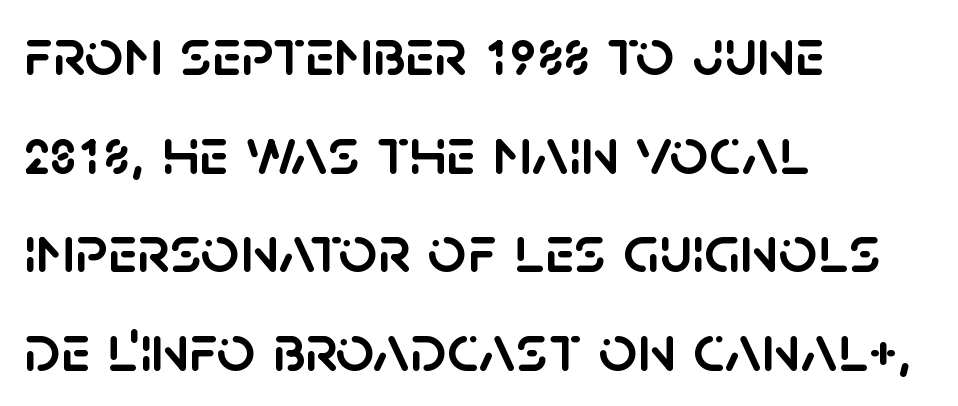
{"serif": "no", "italic": "no", "width": "normal", "stroke_contrast": "low", "x_height": "large", "monospaced": "no", "underline": "no", "align": "left", "line_spacing": "normal", "line_spacing_ratio": 1.45, "letter_spacing": "normal", "letter_spacing_em": 0.0, "glyph_px": 68}
